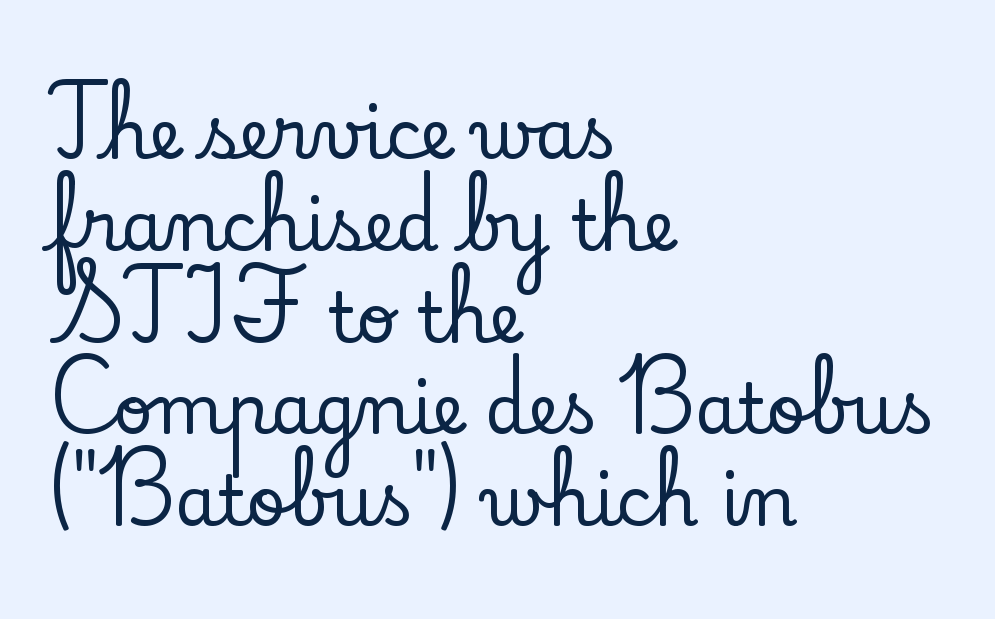
The image shows 69 px serif type, upright; set left-aligned, normal line spacing (1.33x), normal letter spacing, not underlined; low stroke contrast and a small x-height.
